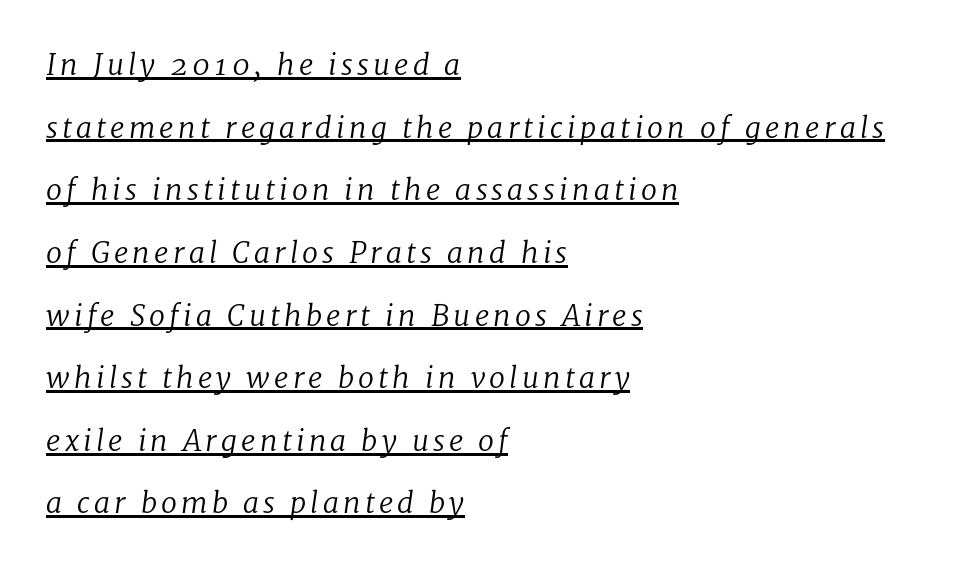
The image shows 29 px regular-weight serif type, italic (leaning right); set left-aligned, loose line spacing (2.16x), underlined; low stroke contrast and a medium x-height.
